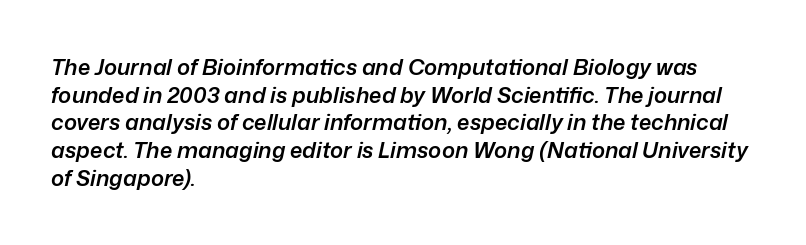
{"italic": "yes", "lean": "right", "slant_degrees": 12, "bold": "semi", "underline": "no", "align": "left", "line_spacing": "normal", "line_spacing_ratio": 1.26, "letter_spacing": "normal", "letter_spacing_em": 0.0, "glyph_px": 22}
